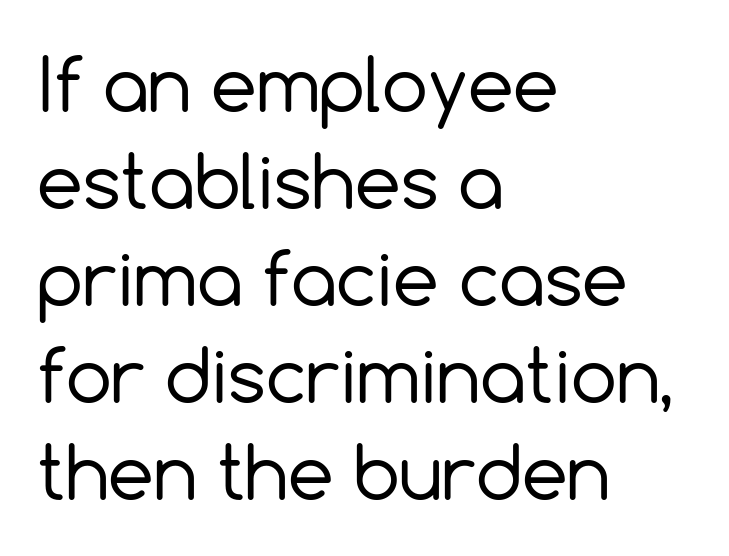
This sample uses an upright cut, with every glyph sitting square on the baseline. Nothing sits at the stroke ends, so this counts as sans-serif. Each letter keeps its own natural width here, so spacing adapts to shape. Spacing between characters is what you'd get straight out of the box. Vertical spacing — default.
